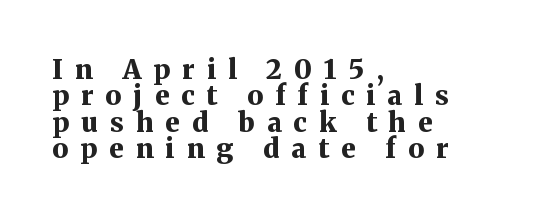
Type without underlining. Closely set lines give the paragraph a compact silhouette. Posture: upright roman. On the weight axis this lands at bold, roughly 700.
